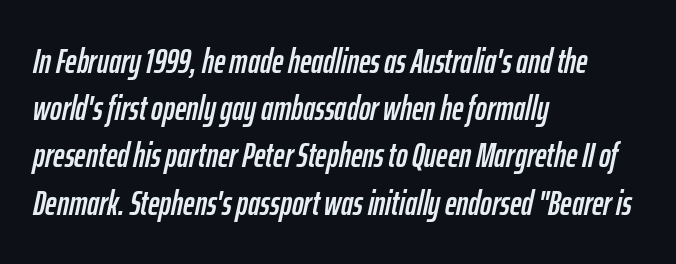
Default kerning and tracking; the words read as compact shapes. Plain, unruled lines of type. A typesetter would mark this as italic. Is this a fixed-width face? No — the glyphs have proportional, varying widths.
